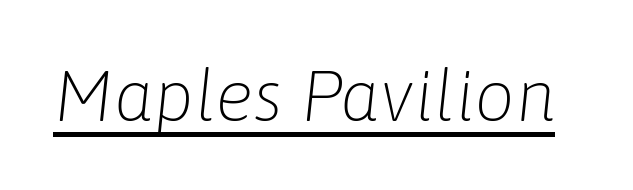
The image shows 72 px light type, italic (leaning right); set normal letter spacing, underlined; low stroke contrast and a medium x-height.
